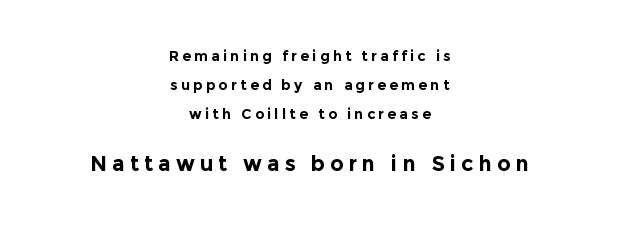
{"italic": "no", "bold": "yes", "underline": "no", "align": "center", "line_spacing": "loose", "line_spacing_ratio": 2.06, "letter_spacing": "wide", "letter_spacing_em": 0.24, "larger_block": "second", "size_ratio": 1.5, "glyph_px": 21}
